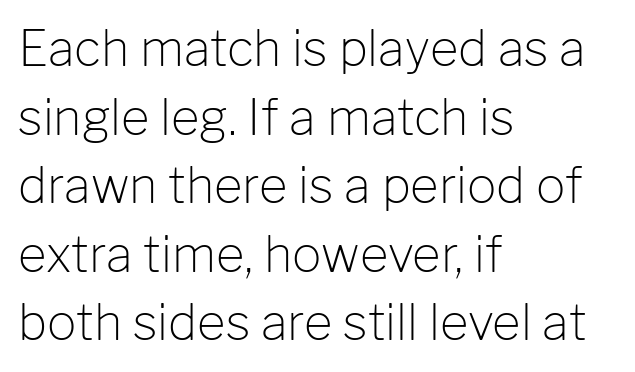
The image shows 49 px light sans-serif type, upright; set left-aligned, normal line spacing (1.4x), normal letter spacing, not underlined; low stroke contrast and a medium x-height.
